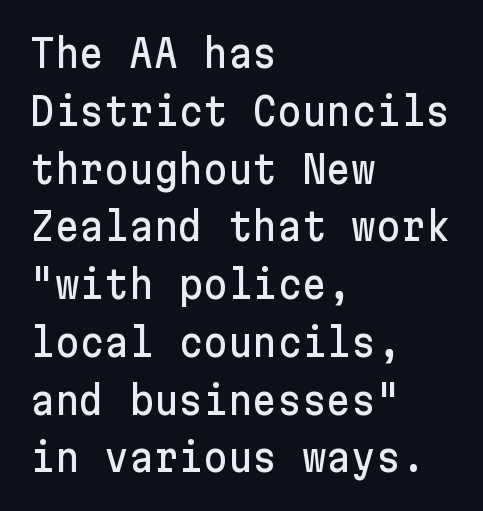
{"serif": "no", "italic": "no", "width": "normal", "stroke_contrast": "low", "x_height": "medium", "underline": "no", "align": "left", "line_spacing": "normal", "line_spacing_ratio": 1.52, "letter_spacing": "normal", "letter_spacing_em": 0.0, "glyph_px": 38}
